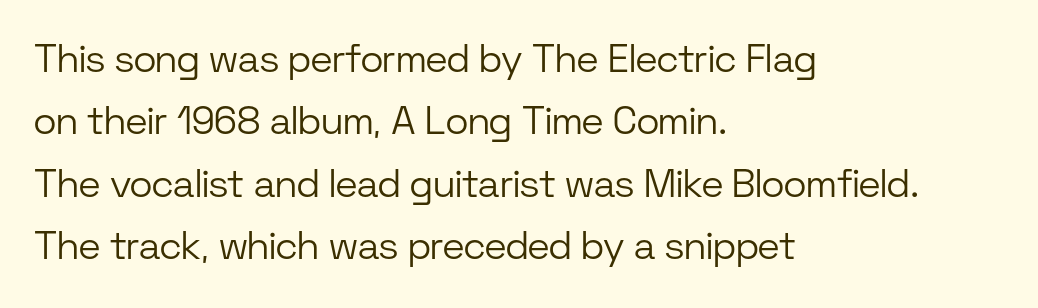
Q: Is the text bold? A: No.
Q: Is the text italic (slanted)? A: No, it is upright.
Q: Is the typeface a serif or a sans-serif typeface? A: Sans-serif.
Q: Is the text underlined? A: No.
Q: How is the paragraph aligned? A: Left-aligned.
Q: Is the spacing between letters normal or unusually wide? A: Normal.
Q: Is the spacing between lines tight, normal or loose? A: Normal.
Q: Width (condensed, normal, or wide)? A: Normal.
Q: Stroke contrast? A: Low.
Q: x-height? A: Medium.
Q: Monospaced? A: No.
